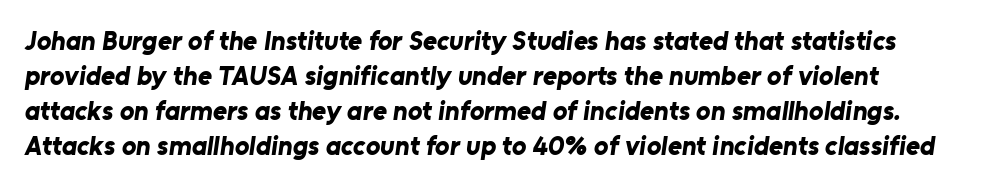
{"bold": "yes", "underline": "no", "line_spacing": "normal", "line_spacing_ratio": 1.3, "letter_spacing": "normal", "letter_spacing_em": 0.0, "glyph_px": 27}
